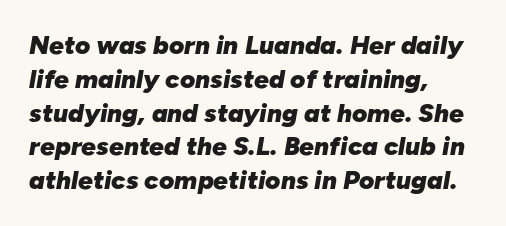
{"italic": "yes", "lean": "right", "slant_degrees": 10, "bold": "yes", "underline": "no", "align": "left", "line_spacing": "normal", "line_spacing_ratio": 1.3, "letter_spacing": "normal", "letter_spacing_em": 0.0, "glyph_px": 26}
